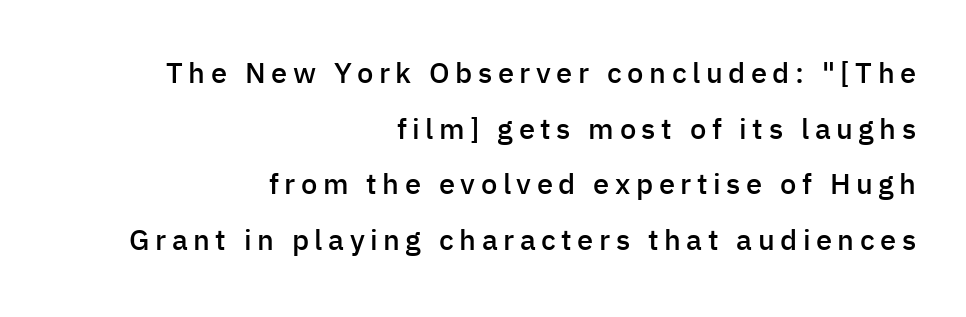
You could not count columns in this text — the font is proportionally spaced. This is sans-serif lettering, the kind often seen on screens and signage. It's the straight-up-and-down kind of type. Letters rest on an invisible, unmarked baseline.
